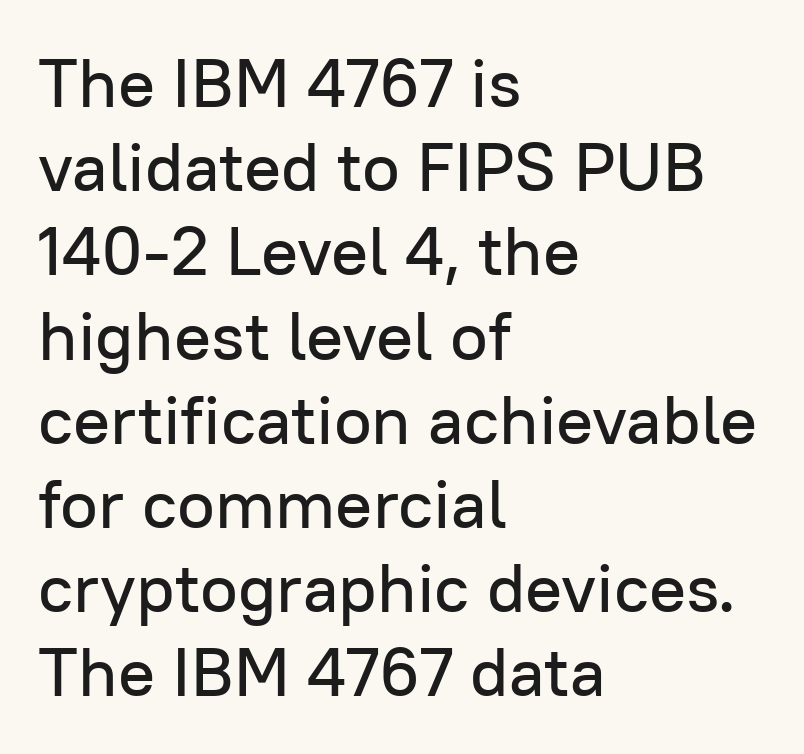
The image shows 69 px sans-serif type, upright; set left-aligned, line spacing 1.22x, normal letter spacing, not underlined; low stroke contrast and a medium x-height.
